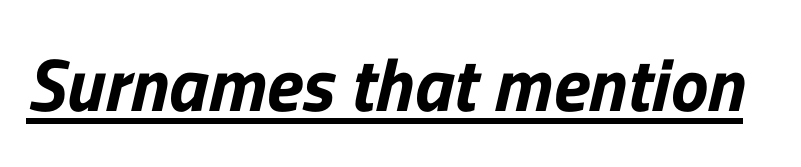
What stands out about the letter spacing? Nothing — it is the standard amount. The glyphs are accompanied by a horizontal stroke just below them. Each letter keeps its own natural width here, so spacing adapts to shape. Type style note: lacks serifs.
